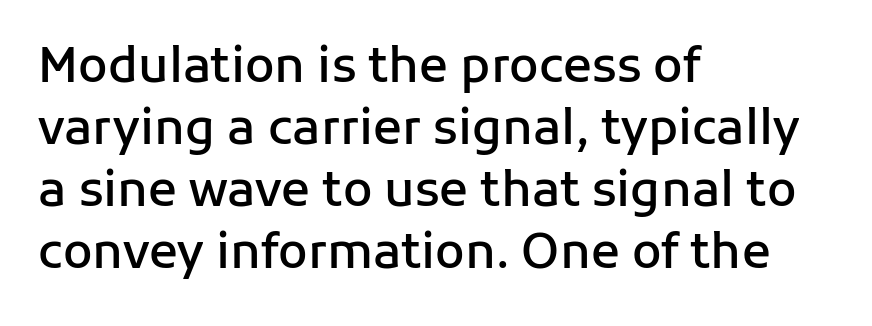
Q: Is the text bold? A: Semi-bold.
Q: Is the text italic (slanted)? A: No, it is upright.
Q: Is the typeface a serif or a sans-serif typeface? A: Sans-serif.
Q: Is the text underlined? A: No.
Q: How is the paragraph aligned? A: Left-aligned.
Q: Is the spacing between letters normal or unusually wide? A: Normal.
Q: Is the spacing between lines tight, normal or loose? A: Normal.
Q: Width (condensed, normal, or wide)? A: Normal.
Q: Stroke contrast? A: Low.
Q: x-height? A: Medium.
Q: Monospaced? A: No.
